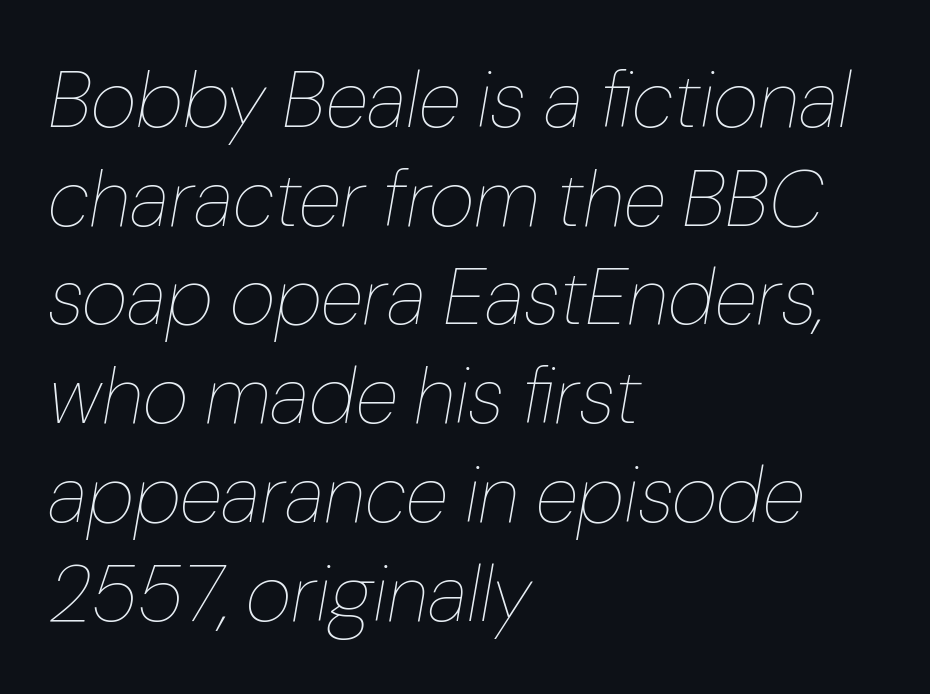
Think of a printed novel: that variable character pitch is what you see here. Does the leading feel generous? No, just average. This sample uses plain, unmodified letter spacing. Decoration check: the copy has no underline. A classic flush-left, rag-right setting is used for this passage.
